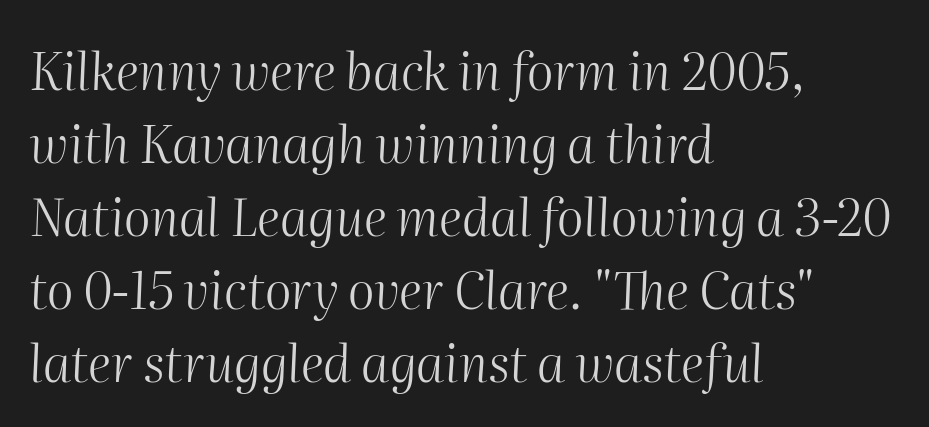
The image shows 51 px light type, italic (leaning right); set left-aligned, normal line spacing (1.43x), normal letter spacing, not underlined; medium stroke contrast and a medium x-height.
